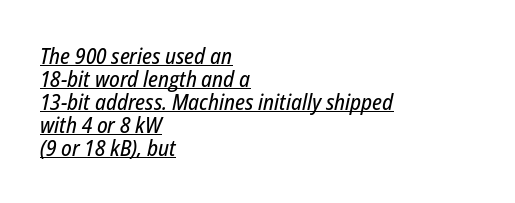
{"italic": "yes", "lean": "right", "slant_degrees": 12, "underline": "yes", "align": "left", "line_spacing": "tight", "line_spacing_ratio": 1.04, "letter_spacing": "normal", "letter_spacing_em": 0.0, "glyph_px": 22}
